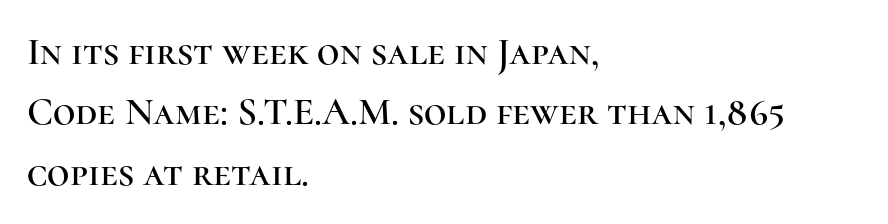
The image shows 39 px serif type, upright; set left-aligned, normal line spacing (1.55x), normal letter spacing, not underlined; high stroke contrast and a medium x-height.
